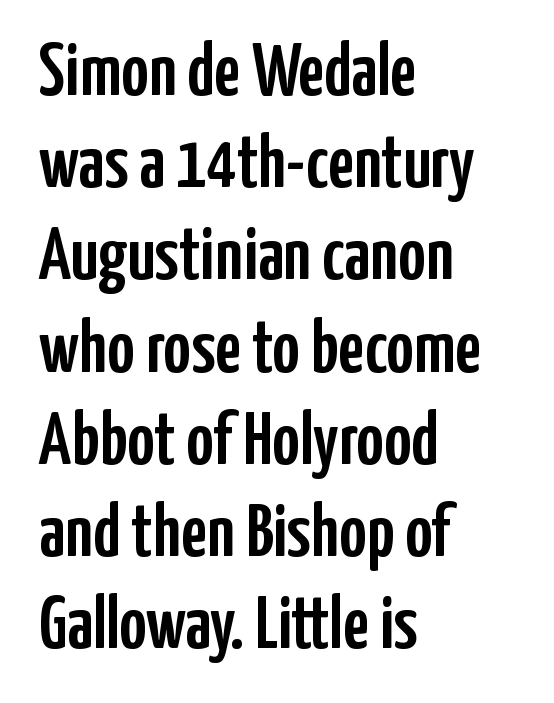
Q: Is the text italic (slanted)? A: No, it is upright.
Q: Is the typeface a serif or a sans-serif typeface? A: Sans-serif.
Q: Is the text underlined? A: No.
Q: How is the paragraph aligned? A: Left-aligned.
Q: Is the spacing between letters normal or unusually wide? A: Normal.
Q: Width (condensed, normal, or wide)? A: Condensed.
Q: Stroke contrast? A: Low.
Q: x-height? A: Medium.
Q: Monospaced? A: No.
